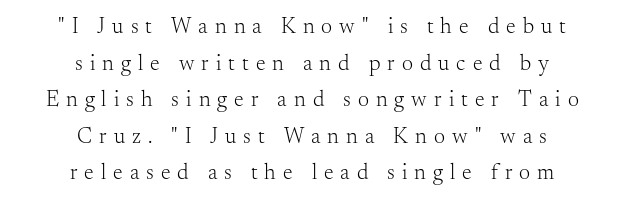
The image shows 22 px text type, upright; set centered, normal line spacing (1.66x), unusually wide letter spacing (+0.32 em), not underlined.
